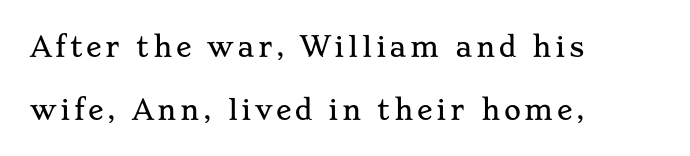
The image shows 26 px text type, upright; set left-aligned, loose line spacing (2.41x), not underlined.
